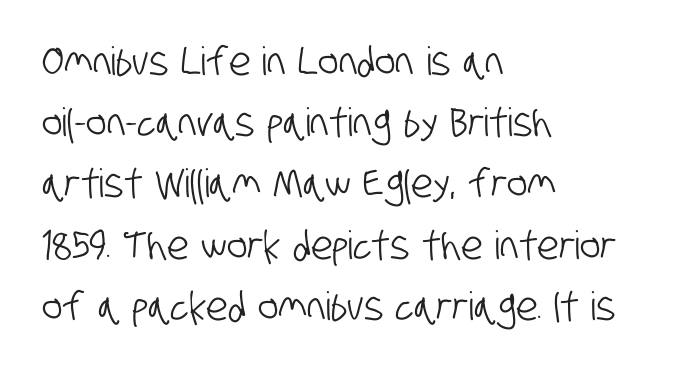
A normal amount of white space separates one row of letters from the next. The space beneath each line is pristine and unruled. You could not count columns in this text — the font is proportionally spaced. I'd call this a sans setting — the letters go barefoot. The rag falls on the right side of this text block.
